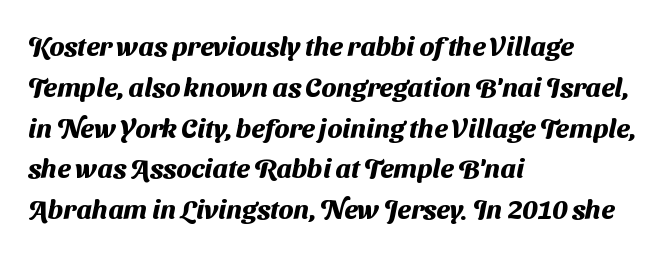
Q: Is the text bold? A: Yes.
Q: Is the text underlined? A: No.
Q: How is the paragraph aligned? A: Left-aligned.
Q: Is the spacing between letters normal or unusually wide? A: Normal.
Q: Is the spacing between lines tight, normal or loose? A: Normal.
